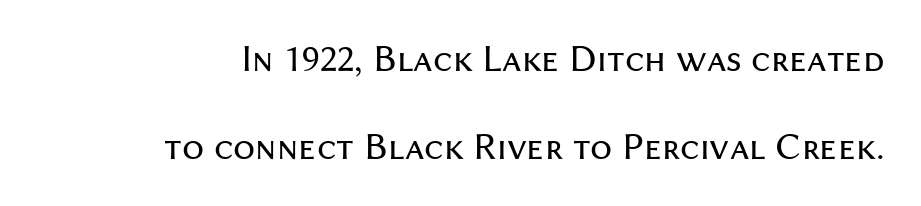
Line spacing here is loose. The lettering stays uniformly vertical, giving the passage a roman look. The passage shown is not bold in any degree. Are there feet on the stems? There aren't — it's a sans. Descenders hang freely into open space.
